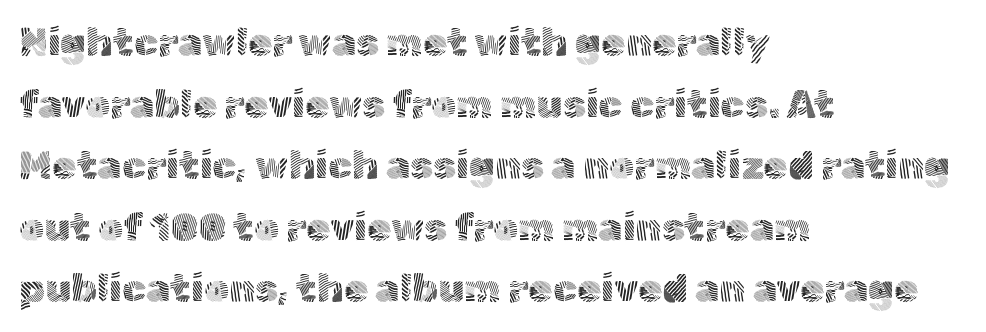
{"serif": "no", "italic": "no", "bold": "no", "weight": "light", "width": "normal", "x_height": "medium", "monospaced": "no", "underline": "no", "align": "left", "line_spacing": "normal", "line_spacing_ratio": 1.58, "letter_spacing": "normal", "letter_spacing_em": 0.0, "glyph_px": 39}
